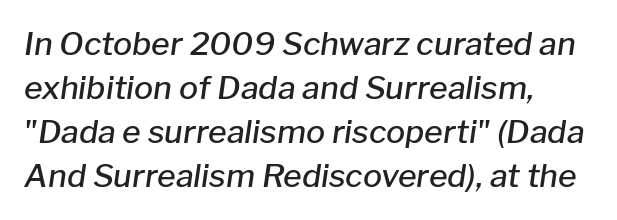
Rows of type keep a routine distance in the vertical direction. Note the varied advance widths — an 'i' is clearly narrower than an 'm'. The whole block is typeset with a tilt. Emphasis by weight is partial: semibold. Type without underlining. One-word summary of the alignment: left.
